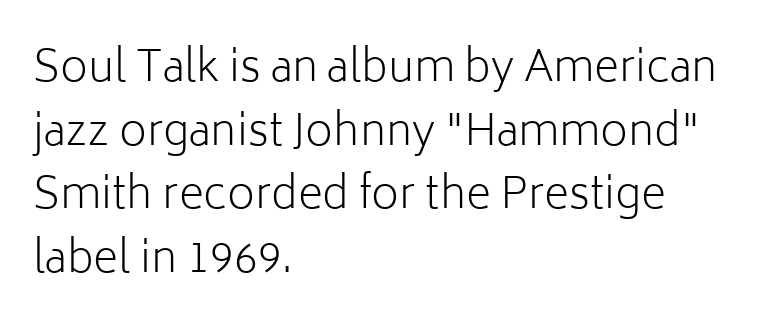
The image shows 43 px light sans-serif type, upright; set left-aligned, normal line spacing (1.48x), normal letter spacing, not underlined; low stroke contrast and a medium x-height.
